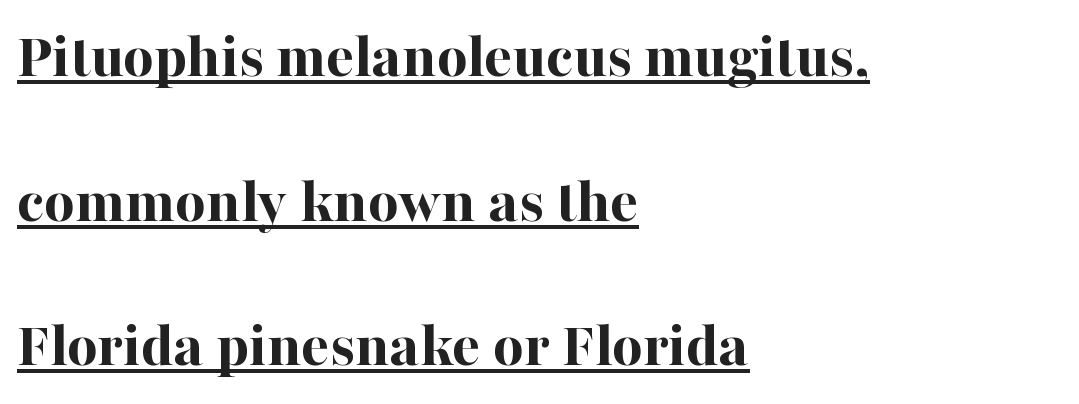
{"serif": "yes", "italic": "no", "bold": "yes", "weight": "bold", "width": "normal", "stroke_contrast": "high", "x_height": "medium", "monospaced": "no", "underline": "yes", "align": "left", "line_spacing": "loose", "line_spacing_ratio": 2.19, "letter_spacing": "normal", "letter_spacing_em": 0.0, "glyph_px": 66}
